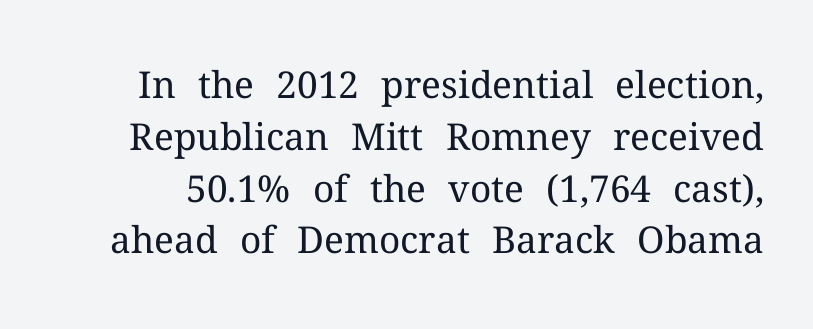
Q: Is the text bold? A: No.
Q: Is the text italic (slanted)? A: No, it is upright.
Q: Is the typeface a serif or a sans-serif typeface? A: Serif.
Q: Is the text underlined? A: No.
Q: Is the spacing between letters normal or unusually wide? A: Normal.
Q: Is the spacing between lines tight, normal or loose? A: Normal.
Q: Width (condensed, normal, or wide)? A: Normal.
Q: Stroke contrast? A: Medium.
Q: x-height? A: Medium.
Q: Monospaced? A: No.
